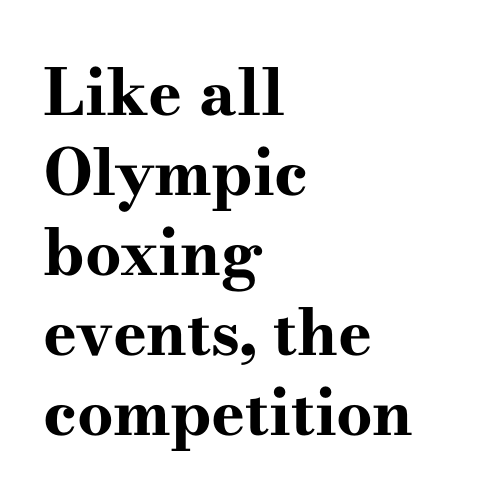
Q: Is the text bold? A: Yes.
Q: Is the text italic (slanted)? A: No, it is upright.
Q: Is the typeface a serif or a sans-serif typeface? A: Serif.
Q: Is the text underlined? A: No.
Q: How is the paragraph aligned? A: Left-aligned.
Q: Is the spacing between letters normal or unusually wide? A: Normal.
Q: Is the spacing between lines tight, normal or loose? A: Normal.
Q: Width (condensed, normal, or wide)? A: Wide.
Q: Stroke contrast? A: High.
Q: x-height? A: Small.
Q: Monospaced? A: No.
